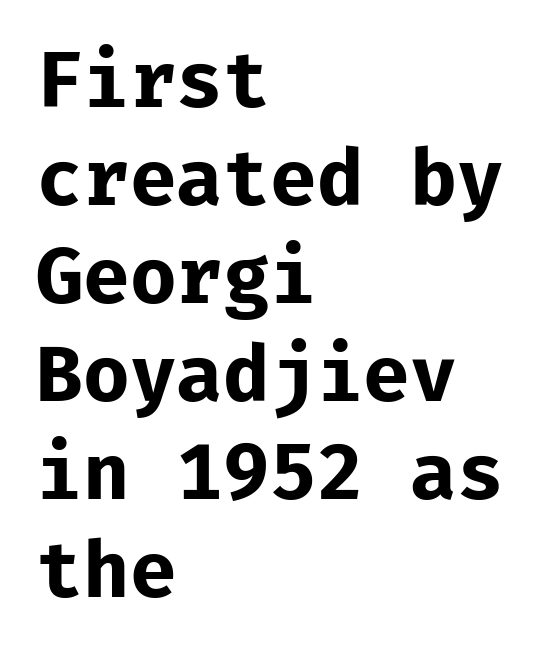
{"serif": "no", "italic": "no", "bold": "yes", "weight": "bold", "width": "normal", "stroke_contrast": "low", "x_height": "medium", "monospaced": "yes", "underline": "no", "align": "left", "line_spacing": "normal", "line_spacing_ratio": 1.29, "letter_spacing": "normal", "letter_spacing_em": 0.0, "glyph_px": 76}
